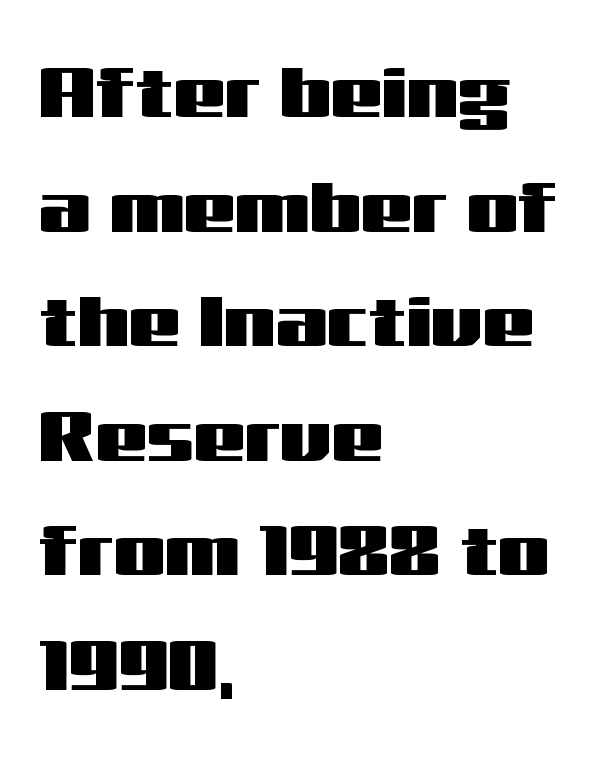
Q: Is the text italic (slanted)? A: No, it is upright.
Q: Is the typeface a serif or a sans-serif typeface? A: Sans-serif.
Q: Is the text underlined? A: No.
Q: How is the paragraph aligned? A: Left-aligned.
Q: Is the spacing between letters normal or unusually wide? A: Normal.
Q: Is the spacing between lines tight, normal or loose? A: Normal.
Q: Width (condensed, normal, or wide)? A: Wide.
Q: Stroke contrast? A: Medium.
Q: x-height? A: Medium.
Q: Monospaced? A: No.
